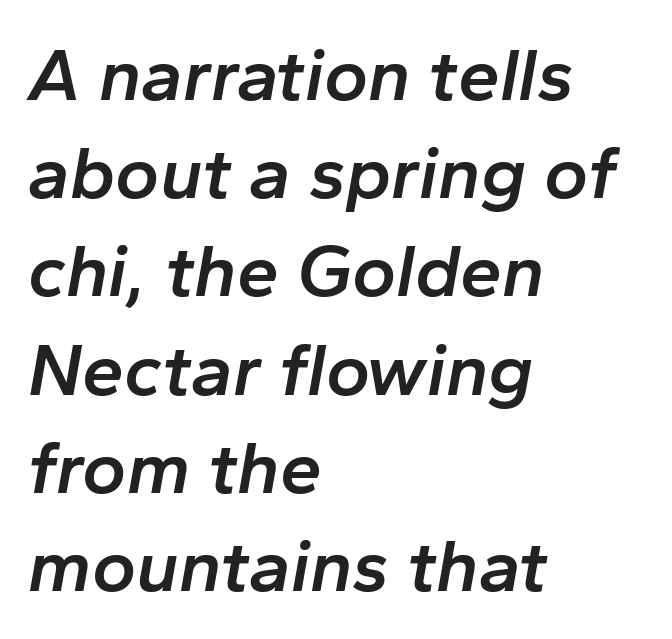
Q: Is the text bold? A: Semi-bold.
Q: Is the text italic (slanted)? A: Yes, it leans right by about 10 degrees.
Q: Is the text underlined? A: No.
Q: How is the paragraph aligned? A: Left-aligned.
Q: Is the spacing between letters normal or unusually wide? A: Normal.
Q: Is the spacing between lines tight, normal or loose? A: Normal.
Q: Width (condensed, normal, or wide)? A: Normal.
Q: Stroke contrast? A: Low.
Q: x-height? A: Medium.
Q: Monospaced? A: No.
